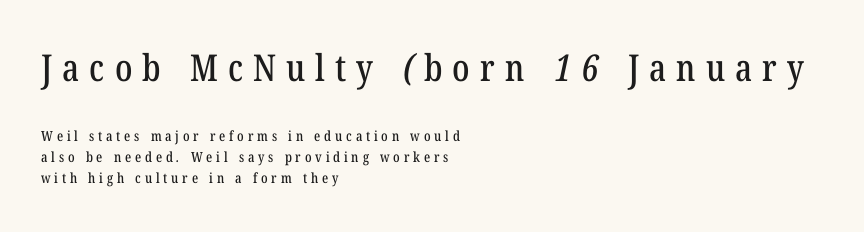
Q: Is the typeface a serif or a sans-serif typeface? A: Serif.
Q: Is the text underlined? A: No.
Q: How is the paragraph aligned? A: Left-aligned.
Q: Is the spacing between letters normal or unusually wide? A: Unusually wide.
Q: Is the spacing between lines tight, normal or loose? A: Normal.
Q: Which block of text is set in a larger size, the first (top) or the second (bottom)? A: The first (top) one.
Q: Width (condensed, normal, or wide)? A: Condensed.
Q: Stroke contrast? A: Low.
Q: x-height? A: Medium.
Q: Monospaced? A: No.
